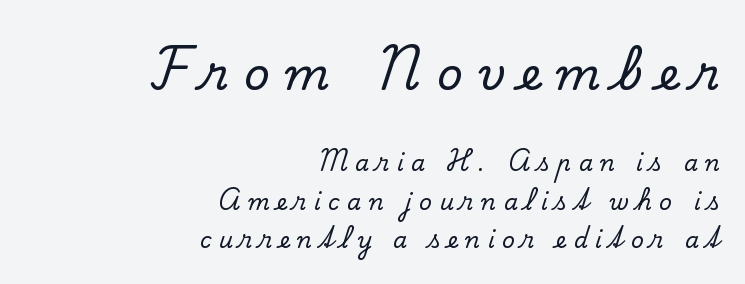
{"serif": "yes", "width": "normal", "stroke_contrast": "low", "x_height": "small", "monospaced": "no", "underline": "no", "align": "right", "line_spacing_ratio": 1.74, "letter_spacing": "wide", "letter_spacing_em": 0.34, "larger_block": "first", "size_ratio": 2.05, "glyph_px": 45}
